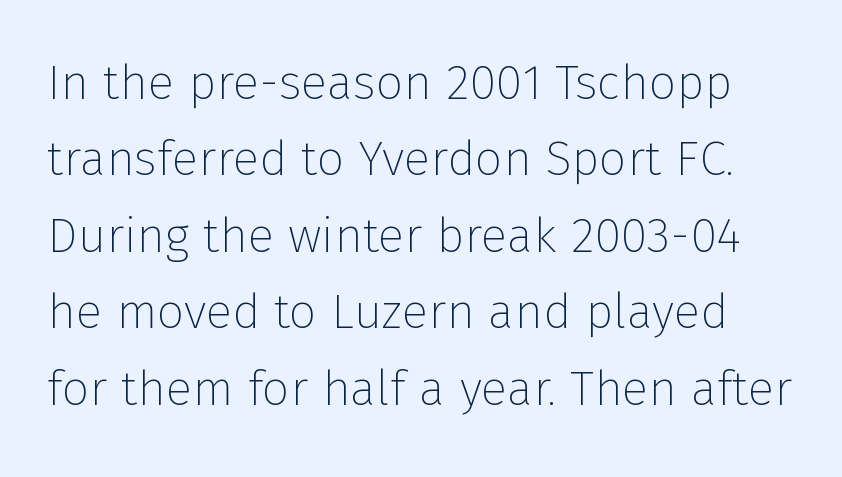
{"serif": "no", "italic": "no", "bold": "no", "weight": "thin", "width": "normal", "stroke_contrast": "low", "x_height": "medium", "monospaced": "no", "underline": "no", "line_spacing": "normal", "line_spacing_ratio": 1.56, "letter_spacing": "normal", "letter_spacing_em": 0.0, "glyph_px": 49}
